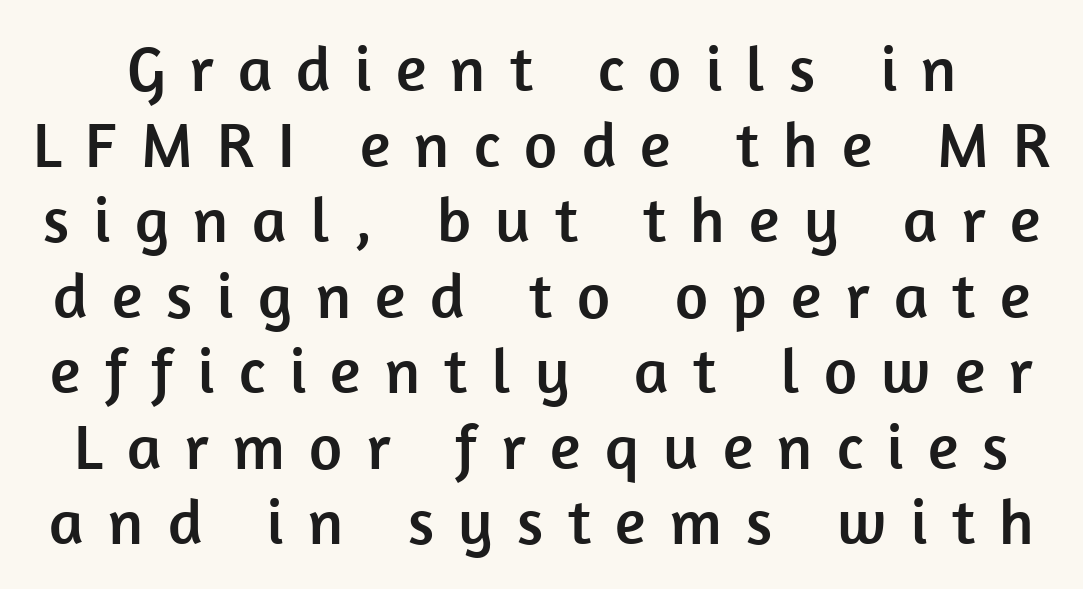
{"serif": "no", "italic": "no", "width": "normal", "stroke_contrast": "low", "x_height": "medium", "monospaced": "no", "underline": "no", "line_spacing_ratio": 1.18, "letter_spacing": "wide", "letter_spacing_em": 0.38, "glyph_px": 64}
